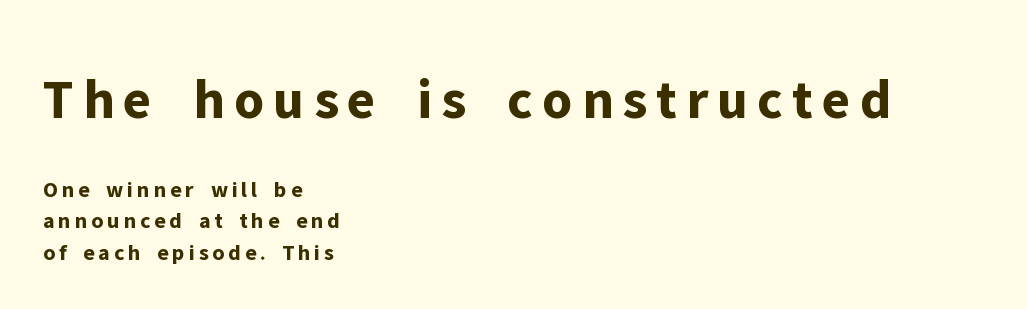
{"serif": "no", "italic": "no", "bold": "yes", "weight": "bold", "width": "normal", "stroke_contrast": "low", "x_height": "medium", "monospaced": "no", "underline": "no", "align": "left", "line_spacing": "normal", "line_spacing_ratio": 1.36, "larger_block": "first", "size_ratio": 2.48, "glyph_px": 57}
